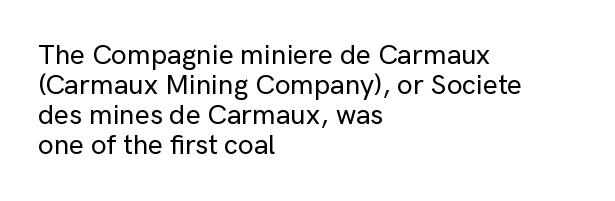
The image shows 28 px sans-serif type, upright; set left-aligned, tight line spacing (1.07x), normal letter spacing, not underlined; low stroke contrast and a medium x-height.
